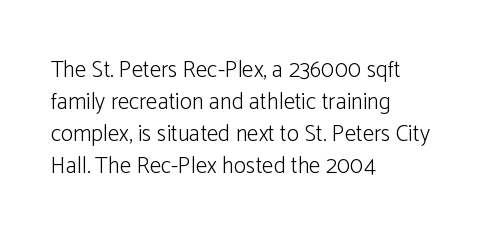
The image shows 23 px text type, upright; set left-aligned, normal line spacing (1.39x), normal letter spacing, not underlined.
